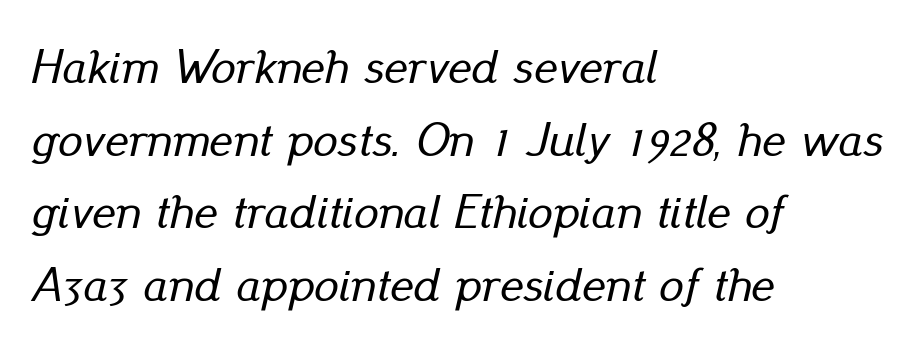
Look at the tracking — it's just the regular setting, nothing added. Here the designer chose a conventional face with non-uniform glyph widths. Slanted lettering throughout. How would I describe the line gaps? Plain and ordinary.
